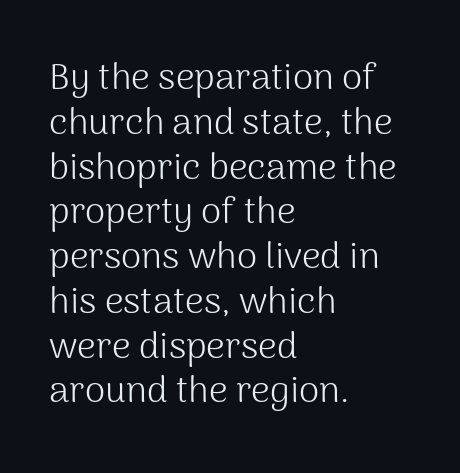
Here the designer chose a conventional face with non-uniform glyph widths. This sample uses an upright cut, with every glyph sitting square on the baseline. Has an underline been added? It has not. The designer went with a sans here, leaving each stem footless. Compared with a centered layout, this one pins lines to the left instead. The letters sit at their default tracking, neither squeezed nor spread.
